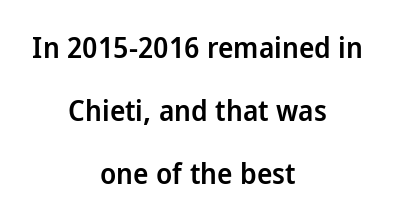
Q: Is the text bold? A: Semi-bold.
Q: Is the text italic (slanted)? A: No, it is upright.
Q: Is the typeface a serif or a sans-serif typeface? A: Sans-serif.
Q: Is the text underlined? A: No.
Q: How is the paragraph aligned? A: Centered.
Q: Is the spacing between letters normal or unusually wide? A: Normal.
Q: Is the spacing between lines tight, normal or loose? A: Loose.
Q: Width (condensed, normal, or wide)? A: Normal.
Q: Stroke contrast? A: Low.
Q: x-height? A: Medium.
Q: Monospaced? A: No.
